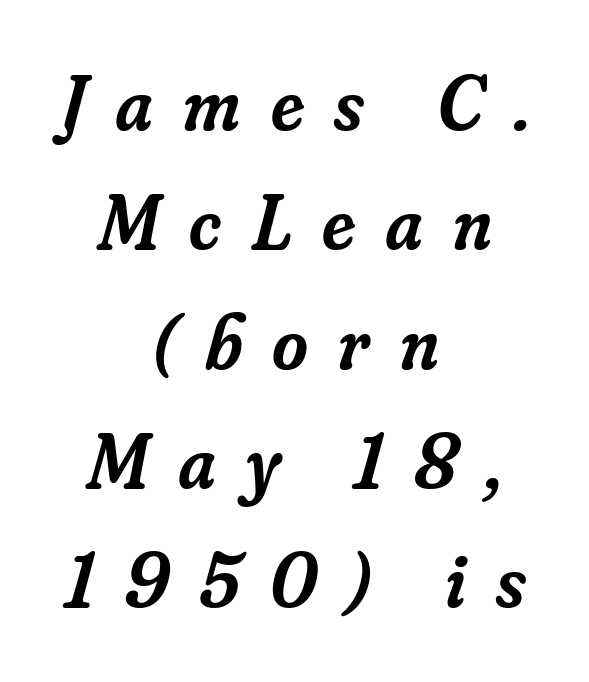
Characters are canted at an angle relative to the baseline's perpendicular. A typesetter would call this leading conventional body-copy spacing. The tracking reads as deliberately expanded to a designer's eye. A semibold gives these letters moderate extra thickness, short of bold. Spacing verdict: proportional, widths tailored to each character. The text was rendered using a seriffed face with decorative stroke endings.
